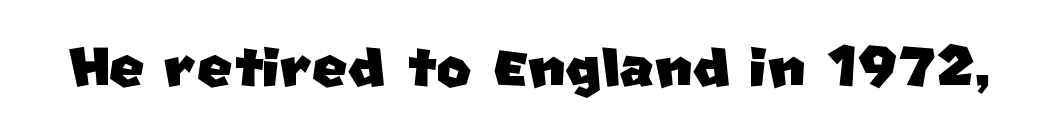
Descender tails drop into unmarked territory. This rendering employs a face without finishing strokes, i.e., a sans-serif. A typesetter would call this proportional, since set widths differ per character. Nobody touched the tracking dial on this one.
